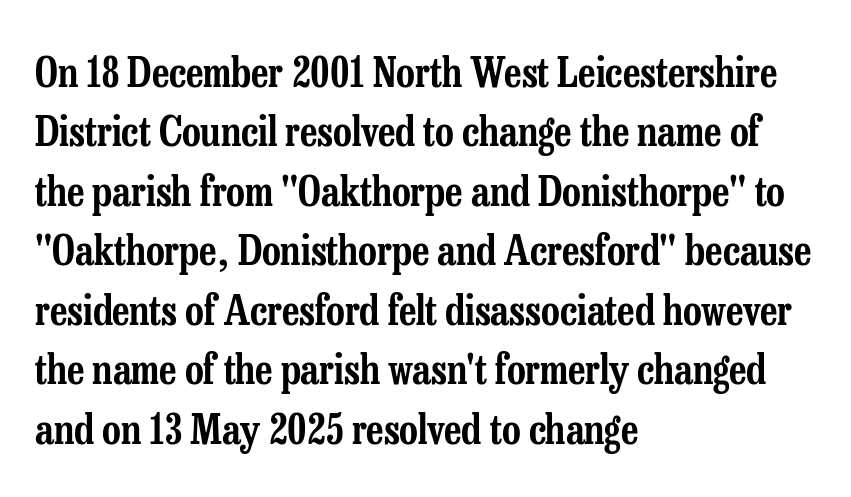
The image shows 41 px condensed serif type, upright; set left-aligned, normal line spacing (1.45x), normal letter spacing, not underlined; low stroke contrast and a medium x-height.
